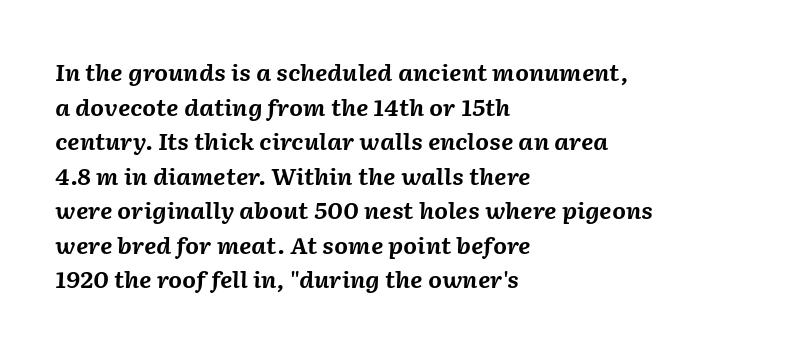
The image shows 22 px bold type, italic (leaning right); set left-aligned, normal line spacing (1.57x), normal letter spacing, not underlined.
